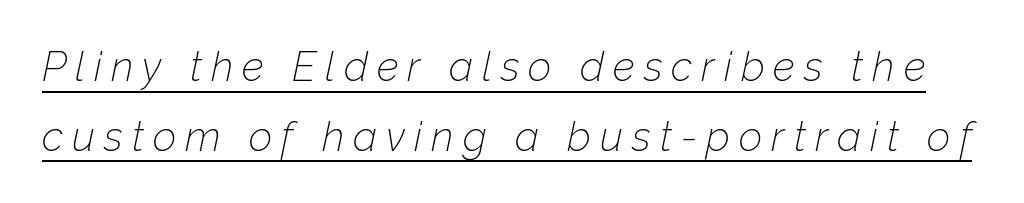
Q: Is the text bold? A: No.
Q: Is the text italic (slanted)? A: Yes, it leans right by about 12 degrees.
Q: Is the text underlined? A: Yes.
Q: Is the spacing between letters normal or unusually wide? A: Unusually wide.
Q: Is the spacing between lines tight, normal or loose? A: Normal.
Q: Width (condensed, normal, or wide)? A: Normal.
Q: Stroke contrast? A: Low.
Q: x-height? A: Medium.
Q: Monospaced? A: No.
